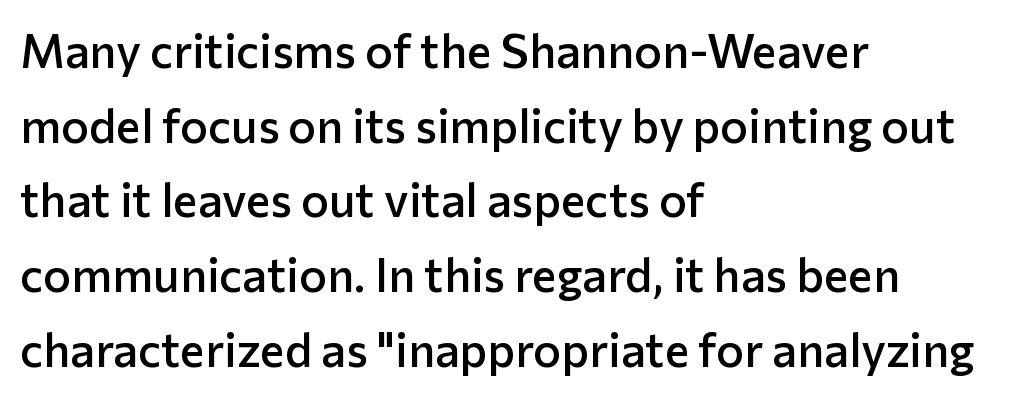
The image shows 47 px semibold sans-serif type, upright; set left-aligned, normal line spacing (1.59x), normal letter spacing, not underlined; low stroke contrast and a medium x-height.
